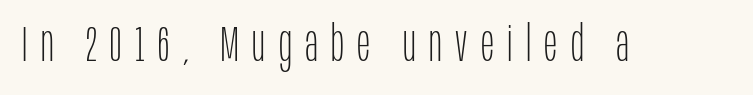
The image shows 49 px thin, condensed sans-serif type, upright; set unusually wide letter spacing (+0.27 em), not underlined; low stroke contrast and a large x-height.
